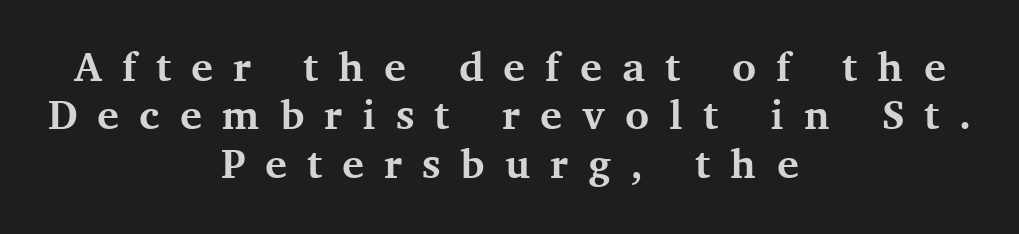
The image shows 41 px bold serif type, upright; set centered, line spacing 1.18x, unusually wide letter spacing (+0.49 em), not underlined; medium stroke contrast and a medium x-height.
